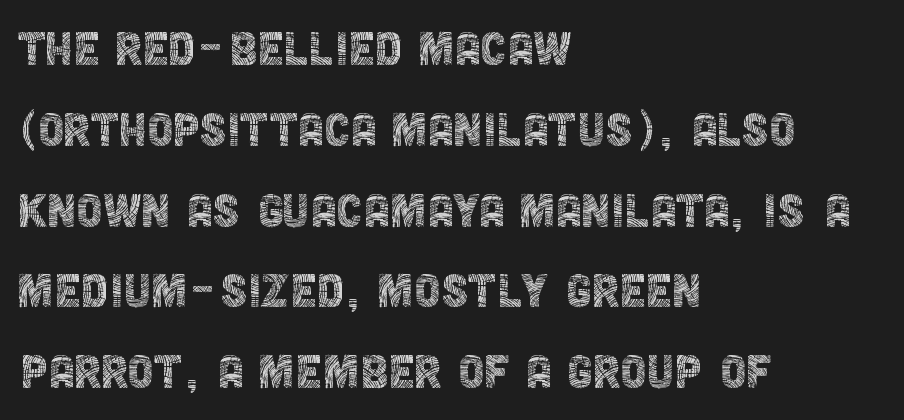
The image shows 59 px thin, condensed sans-serif type, upright; set left-aligned, normal line spacing (1.37x), normal letter spacing, not underlined; a large x-height.
